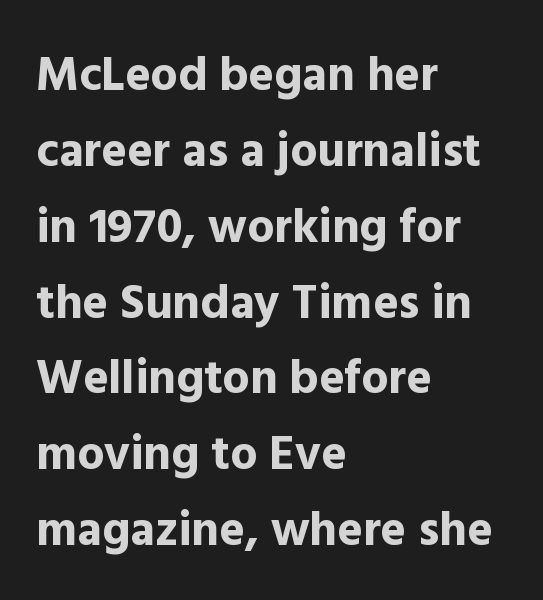
The image shows 48 px bold sans-serif type, upright; set left-aligned, normal line spacing (1.58x), normal letter spacing, not underlined; a medium x-height.
